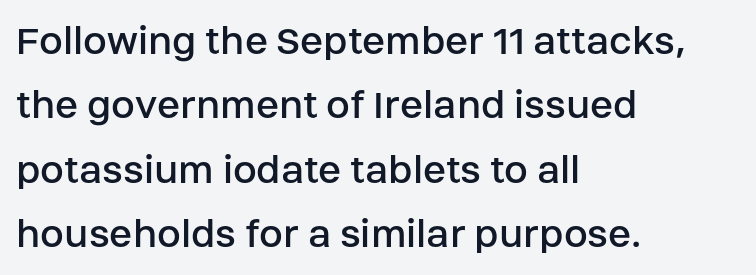
{"serif": "no", "italic": "no", "bold": "no", "weight": "regular", "width": "normal", "stroke_contrast": "low", "x_height": "large", "monospaced": "no", "underline": "no", "align": "left", "line_spacing": "normal", "line_spacing_ratio": 1.5, "letter_spacing": "normal", "letter_spacing_em": 0.0, "glyph_px": 43}
